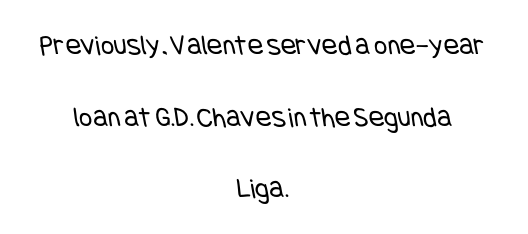
{"serif": "no", "bold": "no", "weight": "regular", "width": "condensed", "stroke_contrast": "low", "x_height": "large", "underline": "no", "align": "center", "line_spacing": "loose", "line_spacing_ratio": 2.47, "letter_spacing": "normal", "letter_spacing_em": 0.0, "glyph_px": 29}
